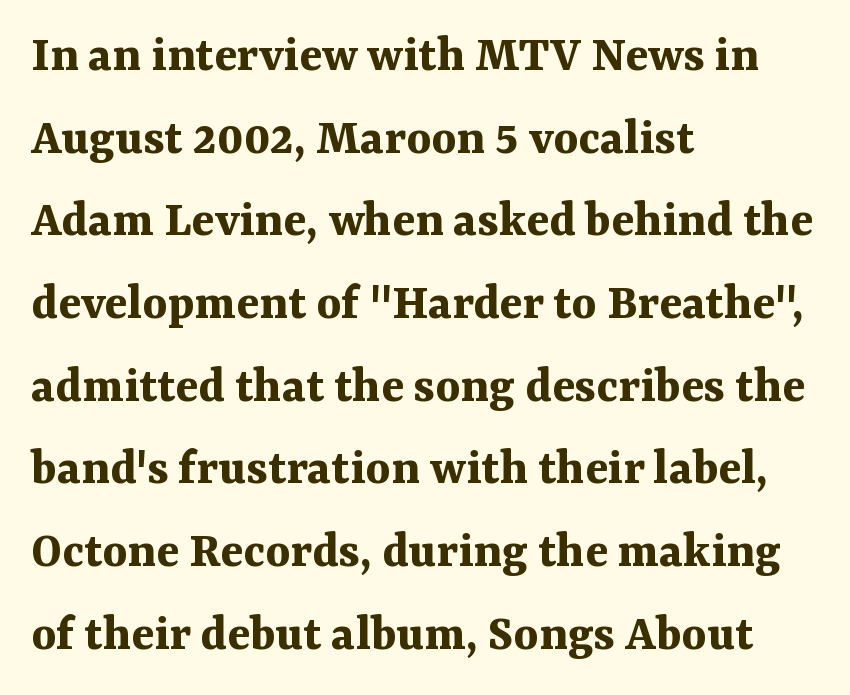
Q: Is the text bold? A: Yes.
Q: Is the text italic (slanted)? A: No, it is upright.
Q: Is the typeface a serif or a sans-serif typeface? A: Serif.
Q: Is the text underlined? A: No.
Q: How is the paragraph aligned? A: Left-aligned.
Q: Is the spacing between letters normal or unusually wide? A: Normal.
Q: Is the spacing between lines tight, normal or loose? A: Normal.
Q: Width (condensed, normal, or wide)? A: Normal.
Q: Stroke contrast? A: Medium.
Q: x-height? A: Medium.
Q: Monospaced? A: No.
